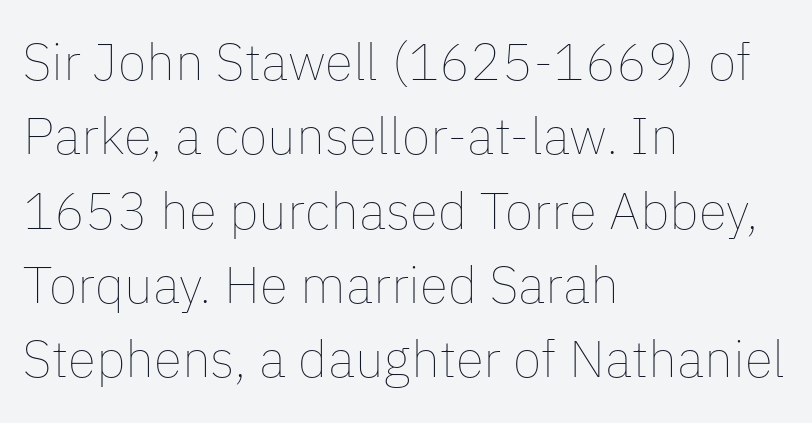
The image shows 52 px thin type, upright; set left-aligned, normal line spacing (1.43x), normal letter spacing, not underlined; low stroke contrast and a medium x-height.
